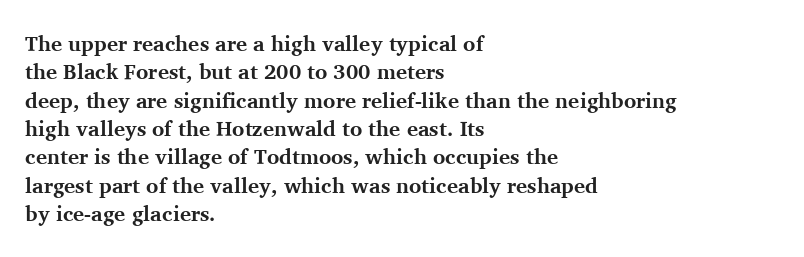
Q: Is the text bold? A: Yes.
Q: Is the text italic (slanted)? A: No, it is upright.
Q: Is the text underlined? A: No.
Q: How is the paragraph aligned? A: Left-aligned.
Q: Is the spacing between letters normal or unusually wide? A: Normal.
Q: Is the spacing between lines tight, normal or loose? A: Normal.
